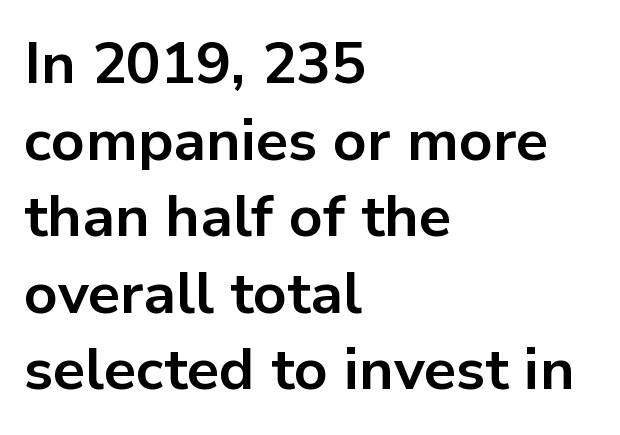
Q: Is the text bold? A: Yes.
Q: Is the text italic (slanted)? A: No, it is upright.
Q: Is the typeface a serif or a sans-serif typeface? A: Sans-serif.
Q: Is the text underlined? A: No.
Q: How is the paragraph aligned? A: Left-aligned.
Q: Is the spacing between letters normal or unusually wide? A: Normal.
Q: Is the spacing between lines tight, normal or loose? A: Normal.
Q: Width (condensed, normal, or wide)? A: Normal.
Q: Stroke contrast? A: Low.
Q: x-height? A: Medium.
Q: Monospaced? A: No.
